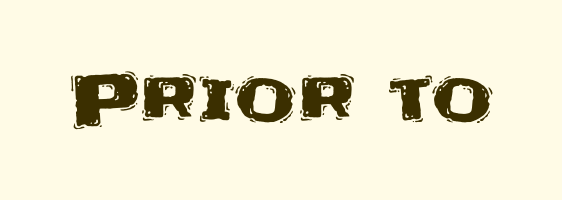
{"serif": "no", "italic": "no", "width": "normal", "stroke_contrast": "medium", "x_height": "large", "monospaced": "no", "underline": "no", "letter_spacing": "normal", "letter_spacing_em": 0.0, "glyph_px": 70}
